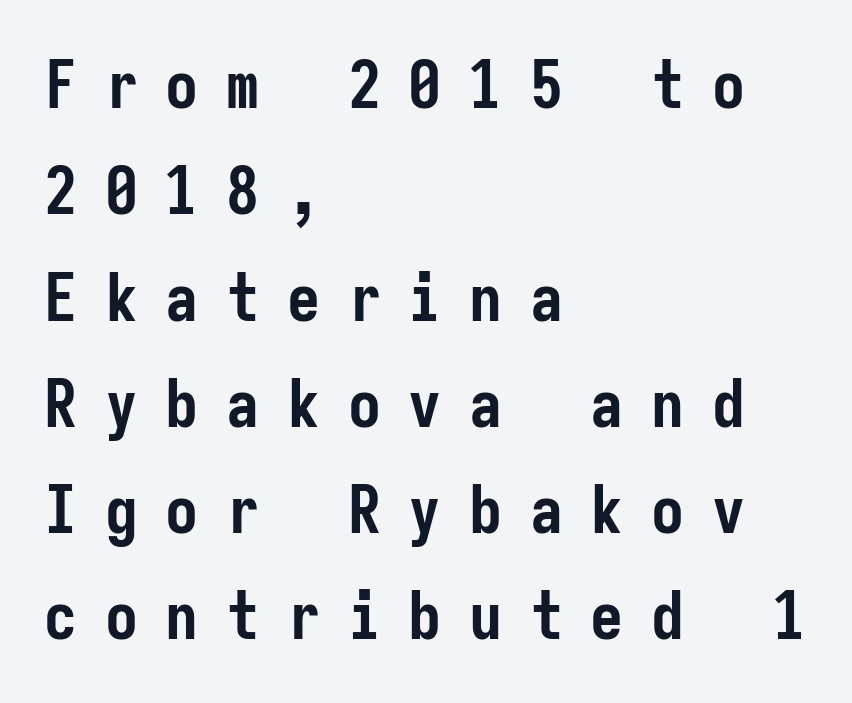
The font is running at its bold setting. Each row of text sits above clean, open space. Italic: no, the glyphs are upright roman. Tracking value appears strongly positive — letters spread wide. In terms of letterform style, serifs are entirely absent.
